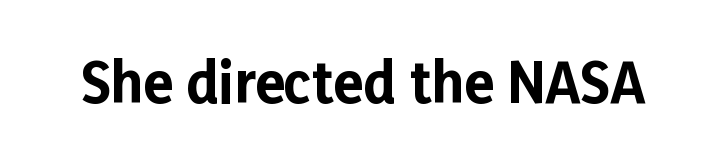
Q: Is the text bold? A: Yes.
Q: Is the text italic (slanted)? A: No, it is upright.
Q: Is the typeface a serif or a sans-serif typeface? A: Sans-serif.
Q: Is the text underlined? A: No.
Q: Is the spacing between letters normal or unusually wide? A: Normal.
Q: Width (condensed, normal, or wide)? A: Normal.
Q: Stroke contrast? A: Low.
Q: x-height? A: Medium.
Q: Monospaced? A: No.
